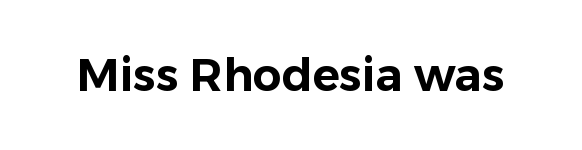
Examine the stroke ends and you'll find no serifs. The letters sit at their default tracking, neither squeezed nor spread. A typesetter would call this proportional, since set widths differ per character. Vertical strokes here are truly vertical. Underlining? Definitely not there.
